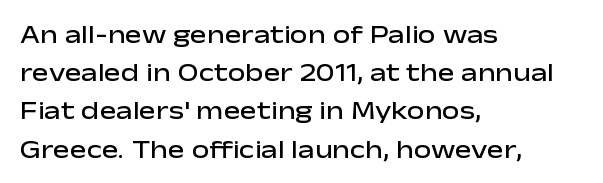
{"italic": "no", "bold": "semi", "underline": "no", "align": "left", "line_spacing": "normal", "line_spacing_ratio": 1.53, "letter_spacing": "normal", "letter_spacing_em": 0.0, "glyph_px": 25}
